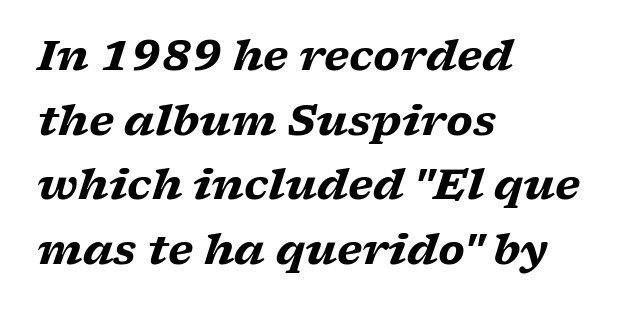
Q: Is the text bold? A: Yes.
Q: Is the text italic (slanted)? A: Yes, it leans right by about 17 degrees.
Q: Is the typeface a serif or a sans-serif typeface? A: Serif.
Q: Is the text underlined? A: No.
Q: How is the paragraph aligned? A: Left-aligned.
Q: Is the spacing between letters normal or unusually wide? A: Normal.
Q: Is the spacing between lines tight, normal or loose? A: Normal.
Q: Width (condensed, normal, or wide)? A: Wide.
Q: Stroke contrast? A: Low.
Q: x-height? A: Medium.
Q: Monospaced? A: No.
